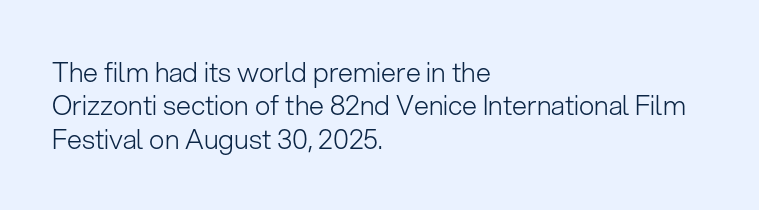
Q: Is the text bold? A: No.
Q: Is the text italic (slanted)? A: No, it is upright.
Q: Is the text underlined? A: No.
Q: How is the paragraph aligned? A: Left-aligned.
Q: Is the spacing between letters normal or unusually wide? A: Normal.
